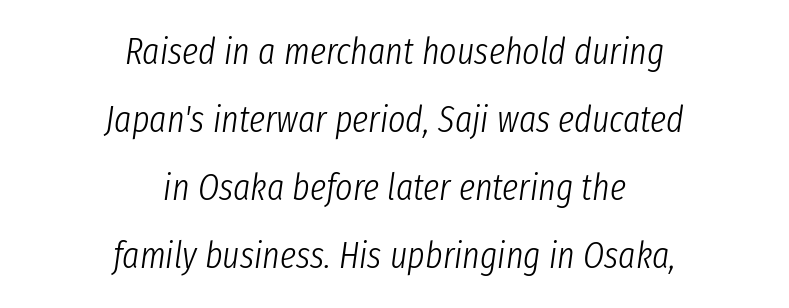
Think of a printed novel: that variable character pitch is what you see here. Visually the block forms a symmetrical silhouette, jagged on both flanks. Stroke mass is kept to a normal reading level or below. There's an unmistakable incline to the writing here. Clear beneath every line of the passage. This sample uses plain, unmodified letter spacing.
